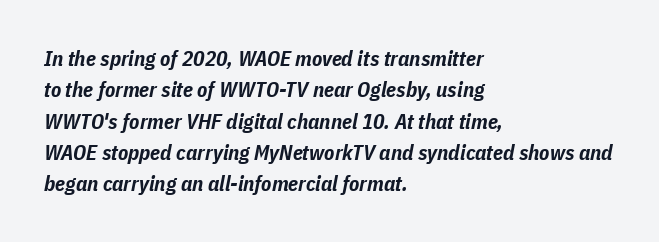
This sample uses plain, unmodified letter spacing. The passage shown is not underscored anywhere. This block has exactly the height ordinary leading produces. I'd describe the lettering as bold — thick and assertive.
